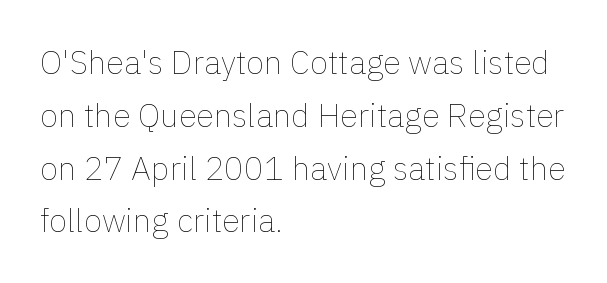
The image shows 33 px thin type, upright; set left-aligned, normal line spacing (1.6x), normal letter spacing, not underlined; a medium x-height.
